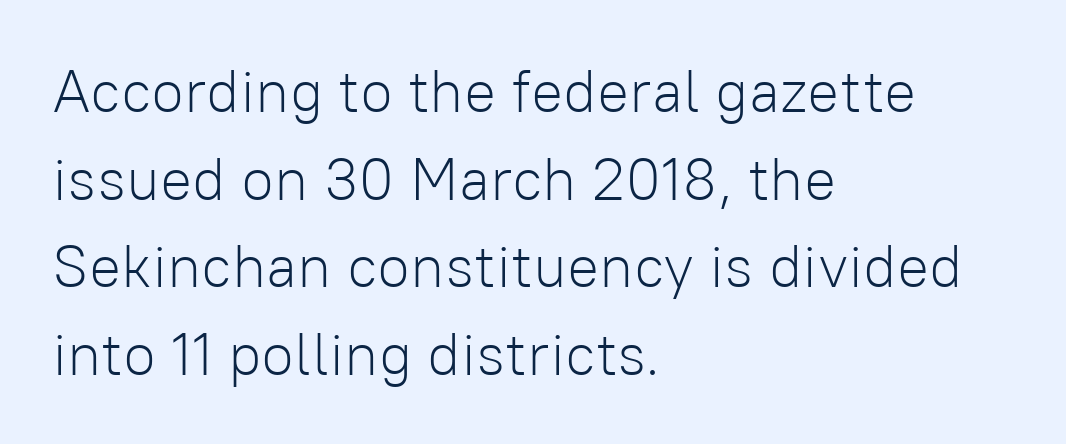
The image shows 60 px light sans-serif type, upright; set left-aligned, normal line spacing (1.46x), normal letter spacing, not underlined; low stroke contrast and a medium x-height.
